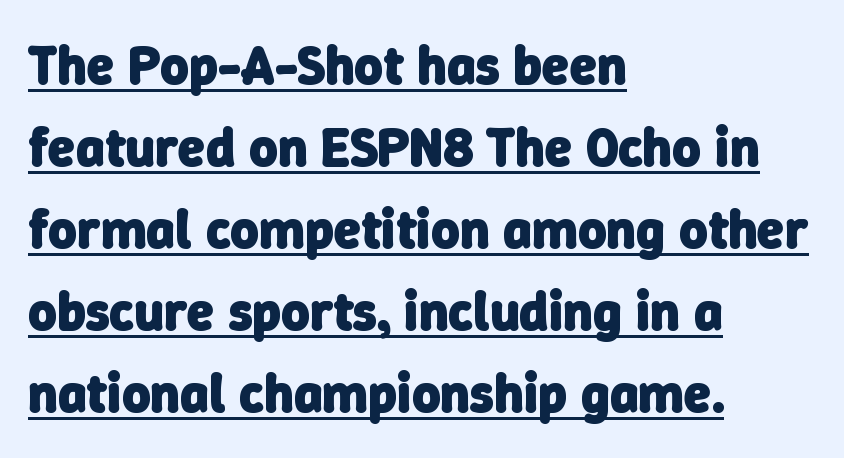
{"serif": "no", "bold": "yes", "weight": "heavy", "width": "normal", "stroke_contrast": "low", "x_height": "medium", "monospaced": "no", "underline": "yes", "align": "left", "line_spacing": "normal", "line_spacing_ratio": 1.49, "letter_spacing": "normal", "letter_spacing_em": 0.0, "glyph_px": 55}
